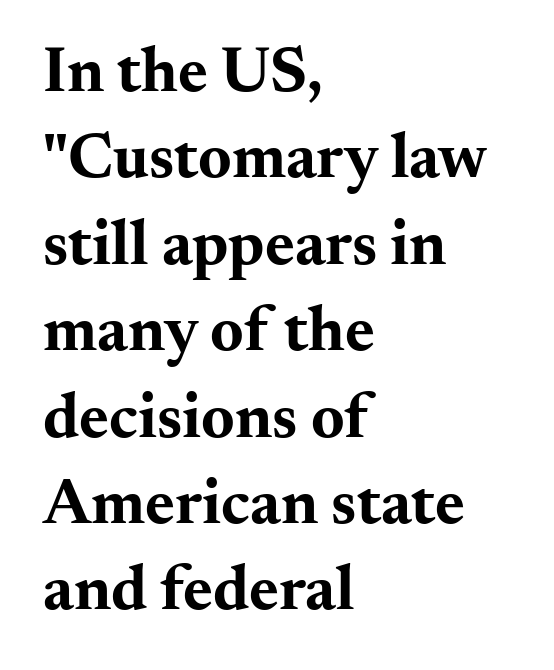
Q: Is the text bold? A: Yes.
Q: Is the text italic (slanted)? A: No, it is upright.
Q: Is the typeface a serif or a sans-serif typeface? A: Serif.
Q: Is the text underlined? A: No.
Q: How is the paragraph aligned? A: Left-aligned.
Q: Is the spacing between letters normal or unusually wide? A: Normal.
Q: Is the spacing between lines tight, normal or loose? A: Normal.
Q: Width (condensed, normal, or wide)? A: Wide.
Q: Stroke contrast? A: Medium.
Q: x-height? A: Small.
Q: Monospaced? A: No.
